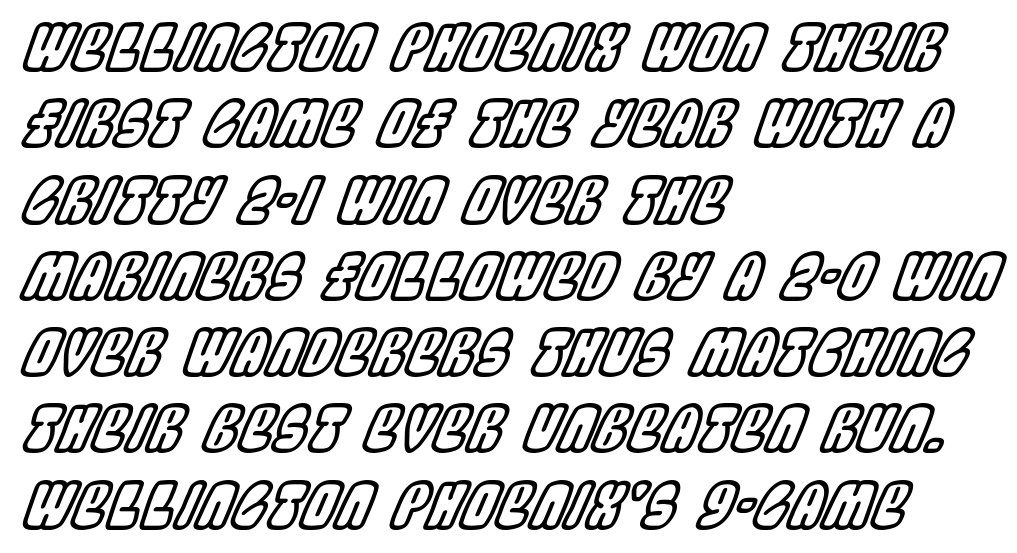
The image shows 62 px condensed type, italic (leaning right); set left-aligned, line spacing 1.23x, normal letter spacing, not underlined; a large x-height.
